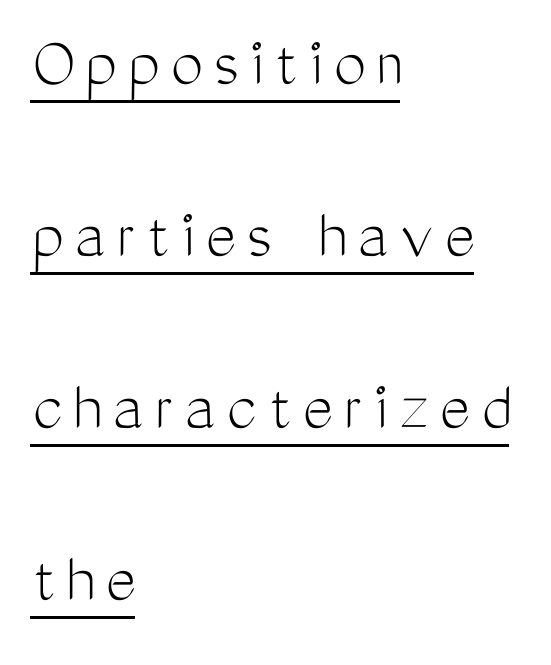
Q: Is the text bold? A: No.
Q: Is the text italic (slanted)? A: No, it is upright.
Q: Is the typeface a serif or a sans-serif typeface? A: Sans-serif.
Q: Is the text underlined? A: Yes.
Q: How is the paragraph aligned? A: Left-aligned.
Q: Is the spacing between lines tight, normal or loose? A: Loose.
Q: Width (condensed, normal, or wide)? A: Condensed.
Q: Stroke contrast? A: Medium.
Q: x-height? A: Medium.
Q: Monospaced? A: No.
